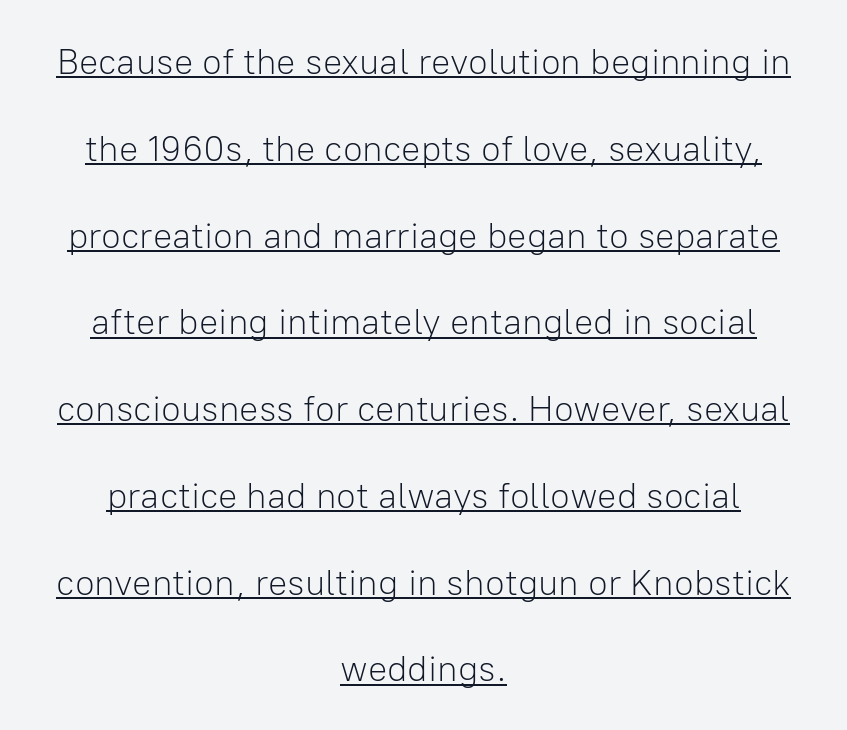
{"serif": "no", "italic": "no", "bold": "no", "weight": "light", "width": "normal", "stroke_contrast": "low", "x_height": "medium", "monospaced": "no", "underline": "yes", "align": "center", "line_spacing": "loose", "line_spacing_ratio": 2.41, "letter_spacing": "normal", "letter_spacing_em": 0.0, "glyph_px": 36}
